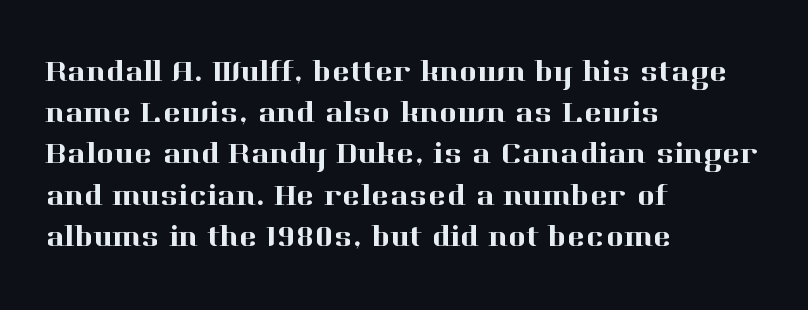
The image shows 31 px serif type, upright; set left-aligned, normal line spacing (1.33x), normal letter spacing, not underlined; high stroke contrast and a medium x-height.
